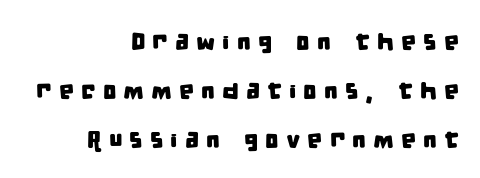
Q: Is the text underlined? A: No.
Q: How is the paragraph aligned? A: Right-aligned.
Q: Is the spacing between letters normal or unusually wide? A: Unusually wide.
Q: Is the spacing between lines tight, normal or loose? A: Loose.
